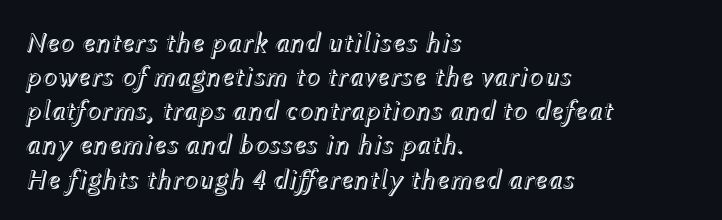
{"italic": "yes", "lean": "right", "slant_degrees": 12, "width": "normal", "x_height": "medium", "monospaced": "no", "underline": "no", "align": "left", "line_spacing_ratio": 1.22, "letter_spacing": "normal", "letter_spacing_em": 0.0, "glyph_px": 28}
